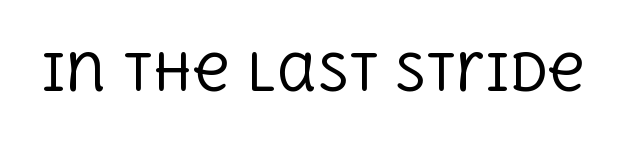
Q: Is the text bold? A: No.
Q: Is the text italic (slanted)? A: No, it is upright.
Q: Is the typeface a serif or a sans-serif typeface? A: Serif.
Q: Is the text underlined? A: No.
Q: Is the spacing between letters normal or unusually wide? A: Normal.
Q: Width (condensed, normal, or wide)? A: Normal.
Q: x-height? A: Large.
Q: Monospaced? A: No.
